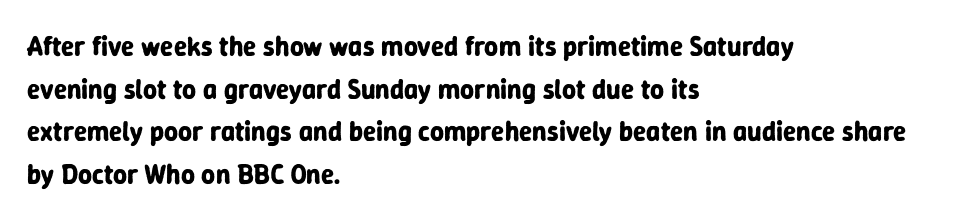
The image shows 27 px bold type, upright; set left-aligned, normal line spacing (1.58x), normal letter spacing, not underlined.
